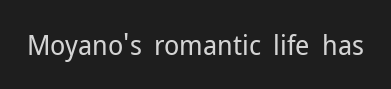
Q: Is the text bold? A: No.
Q: Is the text italic (slanted)? A: No, it is upright.
Q: Is the typeface a serif or a sans-serif typeface? A: Sans-serif.
Q: Is the text underlined? A: No.
Q: Is the spacing between letters normal or unusually wide? A: Normal.
Q: Width (condensed, normal, or wide)? A: Normal.
Q: Stroke contrast? A: Low.
Q: x-height? A: Medium.
Q: Monospaced? A: No.
